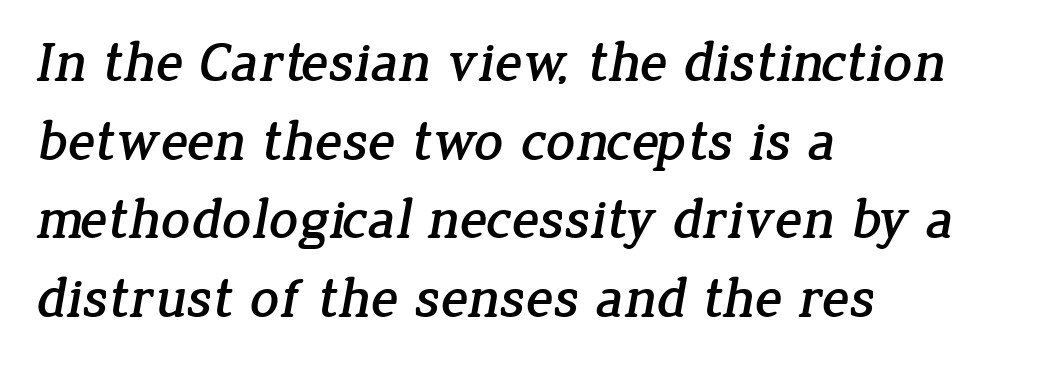
{"serif": "yes", "width": "normal", "stroke_contrast": "low", "x_height": "medium", "monospaced": "no", "underline": "no", "align": "left", "line_spacing": "normal", "line_spacing_ratio": 1.38, "letter_spacing": "normal", "letter_spacing_em": 0.0, "glyph_px": 57}
